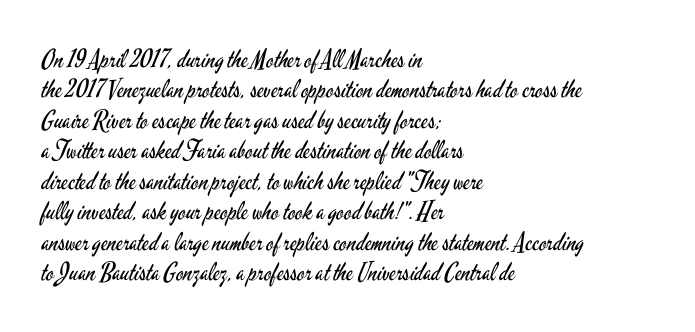
Q: Is the text bold? A: No.
Q: Is the text italic (slanted)? A: Yes.
Q: Is the text underlined? A: No.
Q: How is the paragraph aligned? A: Left-aligned.
Q: Is the spacing between letters normal or unusually wide? A: Normal.
